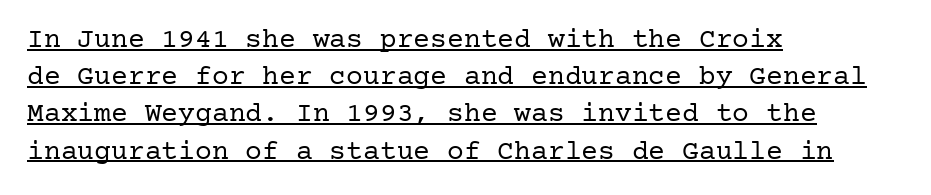
Q: Is the text bold? A: No.
Q: Is the text italic (slanted)? A: No, it is upright.
Q: Is the typeface a serif or a sans-serif typeface? A: Serif.
Q: Is the text underlined? A: Yes.
Q: How is the paragraph aligned? A: Left-aligned.
Q: Is the spacing between letters normal or unusually wide? A: Normal.
Q: Is the spacing between lines tight, normal or loose? A: Normal.
Q: Width (condensed, normal, or wide)? A: Normal.
Q: Stroke contrast? A: Low.
Q: x-height? A: Medium.
